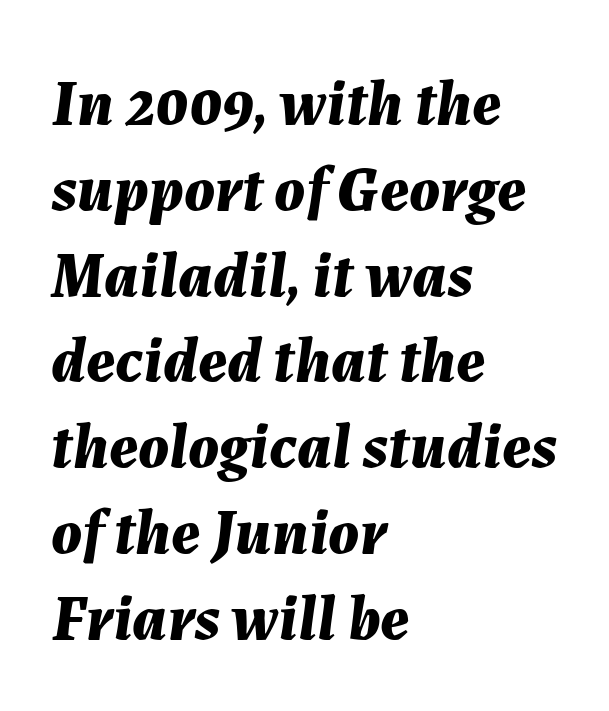
Q: Is the text bold? A: Yes.
Q: Is the text italic (slanted)? A: Yes, it leans right by about 7 degrees.
Q: Is the text underlined? A: No.
Q: How is the paragraph aligned? A: Left-aligned.
Q: Is the spacing between letters normal or unusually wide? A: Normal.
Q: Is the spacing between lines tight, normal or loose? A: Normal.
Q: Width (condensed, normal, or wide)? A: Normal.
Q: Stroke contrast? A: Medium.
Q: x-height? A: Medium.
Q: Monospaced? A: No.
